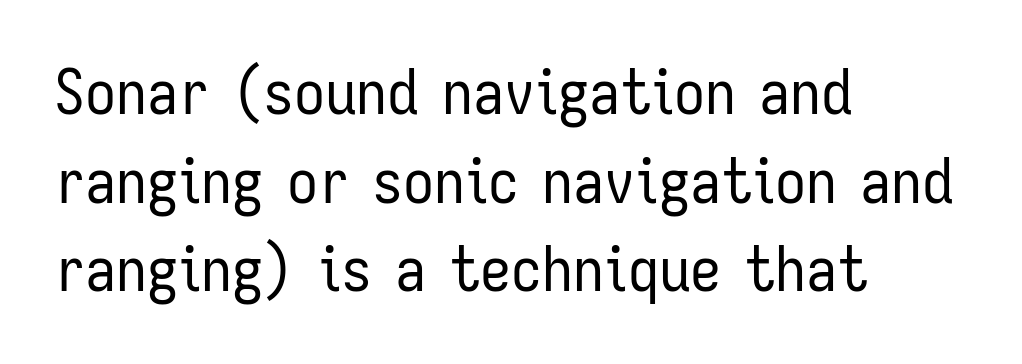
The image shows 62 px regular-weight, condensed sans-serif type, upright; set left-aligned, normal line spacing (1.43x), normal letter spacing, not underlined; low stroke contrast and a medium x-height.
